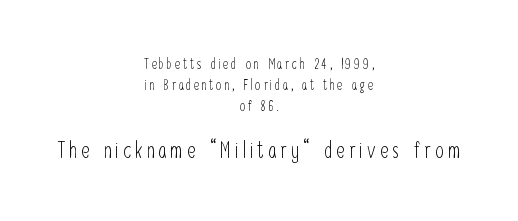
Q: Is the text bold? A: No.
Q: Is the text italic (slanted)? A: No, it is upright.
Q: Is the text underlined? A: No.
Q: How is the paragraph aligned? A: Centered.
Q: Is the spacing between lines tight, normal or loose? A: Normal.
Q: Which block of text is set in a larger size, the first (top) or the second (bottom)? A: The second (bottom) one.
